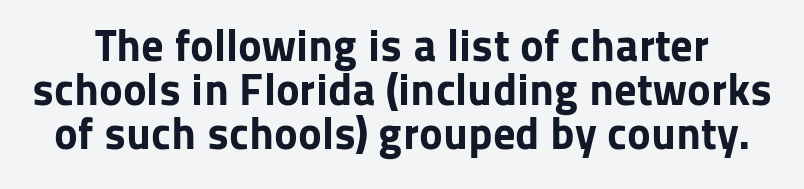
The image shows 45 px bold sans-serif type, upright; set tight line spacing (0.98x), normal letter spacing, not underlined; low stroke contrast and a medium x-height.
